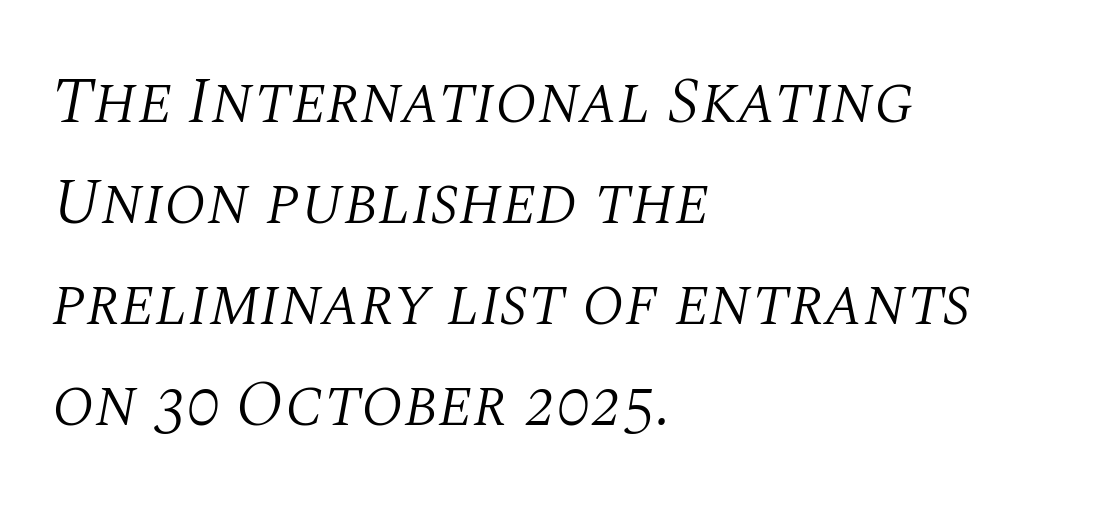
The image shows 66 px light serif type, italic (leaning right); set left-aligned, normal line spacing (1.53x), normal letter spacing, not underlined; medium stroke contrast and a large x-height.
